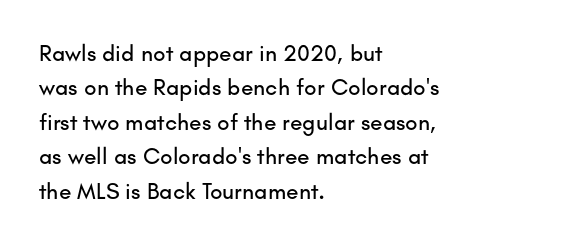
The specimen omits any rule beneath the text block's lines. The line-height multiplier appears to be the usual default. Posture: upright roman. The letters sit at their default tracking, neither squeezed nor spread.
